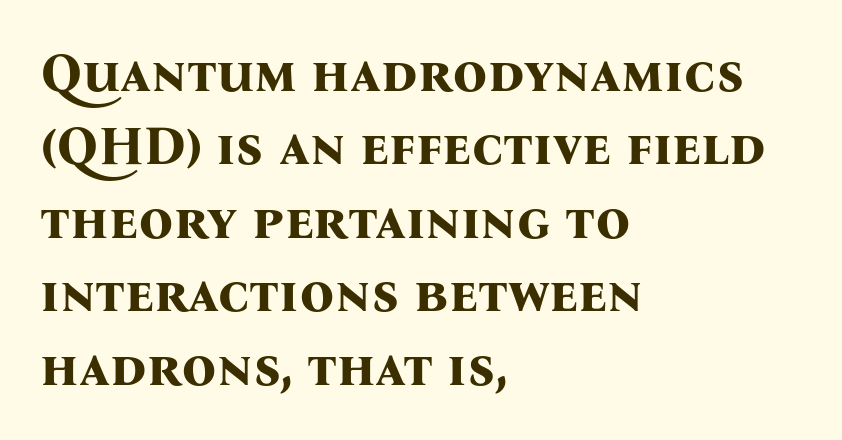
The image shows 54 px bold serif type, upright; set left-aligned, normal line spacing (1.36x), normal letter spacing, not underlined; medium stroke contrast and a medium x-height.
